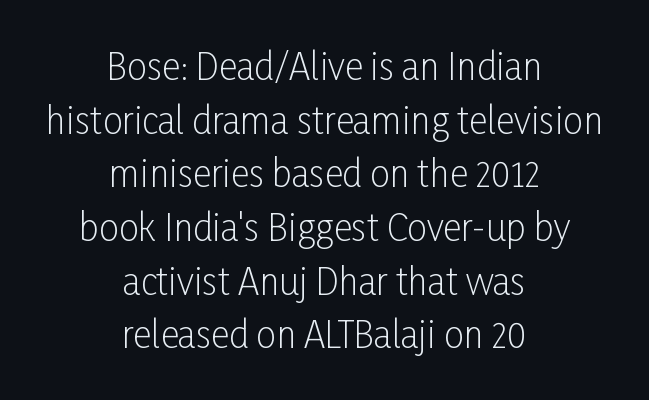
{"serif": "no", "italic": "no", "bold": "no", "weight": "light", "width": "condensed", "stroke_contrast": "low", "x_height": "medium", "monospaced": "no", "underline": "no", "align": "center", "line_spacing": "normal", "line_spacing_ratio": 1.49, "letter_spacing": "normal", "letter_spacing_em": 0.0, "glyph_px": 36}
